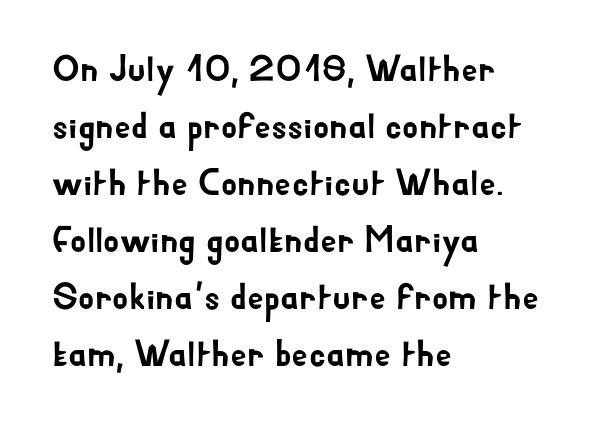
{"serif": "no", "italic": "no", "width": "normal", "stroke_contrast": "low", "x_height": "small", "monospaced": "no", "underline": "no", "align": "left", "line_spacing": "normal", "line_spacing_ratio": 1.54, "letter_spacing": "normal", "letter_spacing_em": 0.0, "glyph_px": 37}
